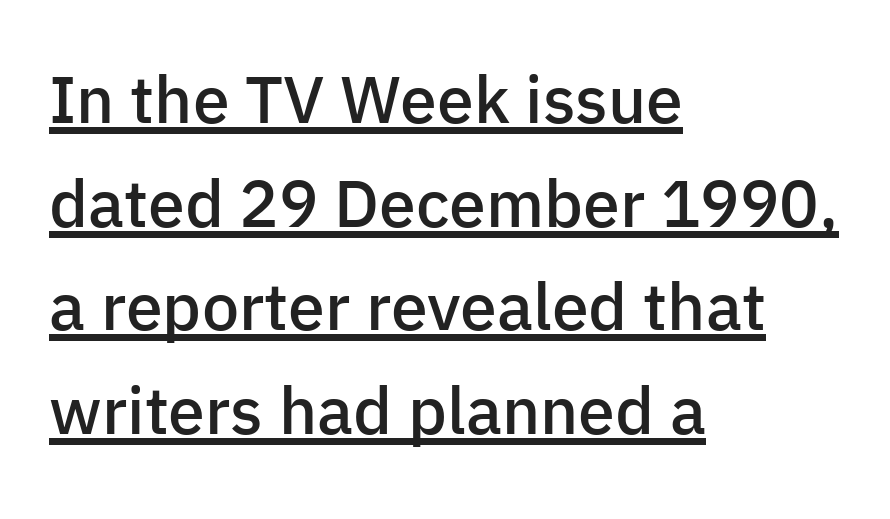
The lines are quadded left. The typeface chosen for these lines omits serifs. Nothing unusual about the tracking: characters are spaced as the font intends. Check the space under the baseline: a stroke is drawn there.
